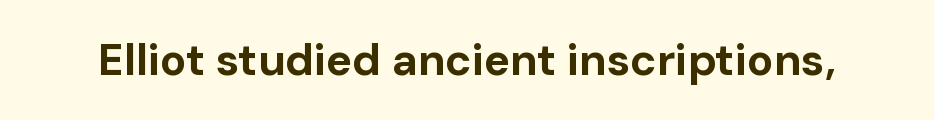
Q: Is the text bold? A: Yes.
Q: Is the text italic (slanted)? A: No, it is upright.
Q: Is the typeface a serif or a sans-serif typeface? A: Sans-serif.
Q: Is the text underlined? A: No.
Q: Is the spacing between letters normal or unusually wide? A: Normal.
Q: Width (condensed, normal, or wide)? A: Normal.
Q: Stroke contrast? A: Low.
Q: x-height? A: Medium.
Q: Monospaced? A: No.
